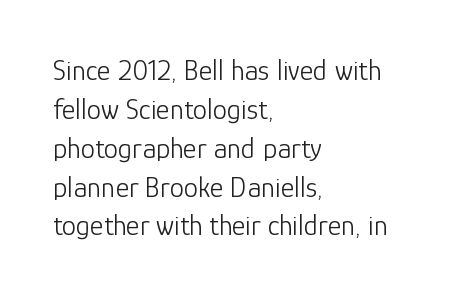
The image shows 29 px light sans-serif type, upright; set left-aligned, normal line spacing (1.34x), normal letter spacing, not underlined; low stroke contrast and a medium x-height.
